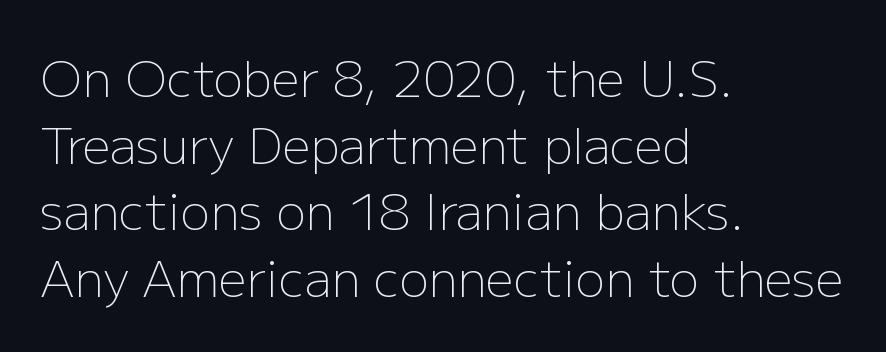
Q: Is the text bold? A: No.
Q: Is the text italic (slanted)? A: No, it is upright.
Q: Is the typeface a serif or a sans-serif typeface? A: Sans-serif.
Q: Is the text underlined? A: No.
Q: How is the paragraph aligned? A: Left-aligned.
Q: Is the spacing between letters normal or unusually wide? A: Normal.
Q: Is the spacing between lines tight, normal or loose? A: Normal.
Q: Width (condensed, normal, or wide)? A: Normal.
Q: Stroke contrast? A: Low.
Q: x-height? A: Medium.
Q: Monospaced? A: No.
